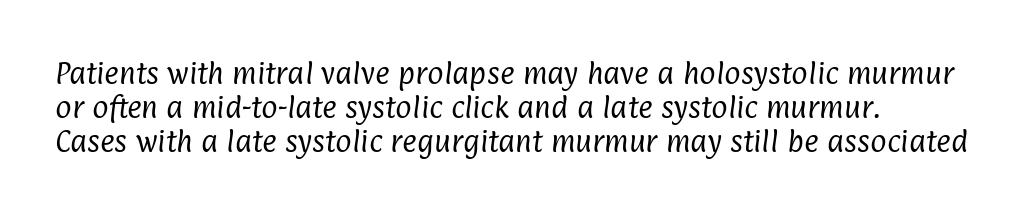
{"bold": "no", "underline": "no", "align": "left", "line_spacing": "normal", "line_spacing_ratio": 1.37, "letter_spacing": "normal", "letter_spacing_em": 0.0, "glyph_px": 25}
